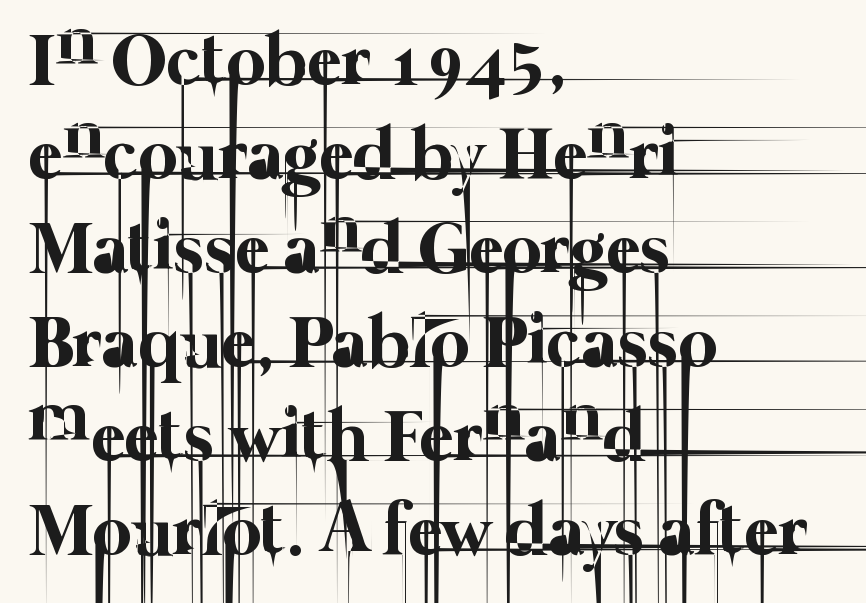
Varying glyph widths throughout — classic text-font behaviour. Horizontally, the lines are justified to the leading edge only. This rendering leaves character spacing at its baseline value. Plain, unruled lines of type.
